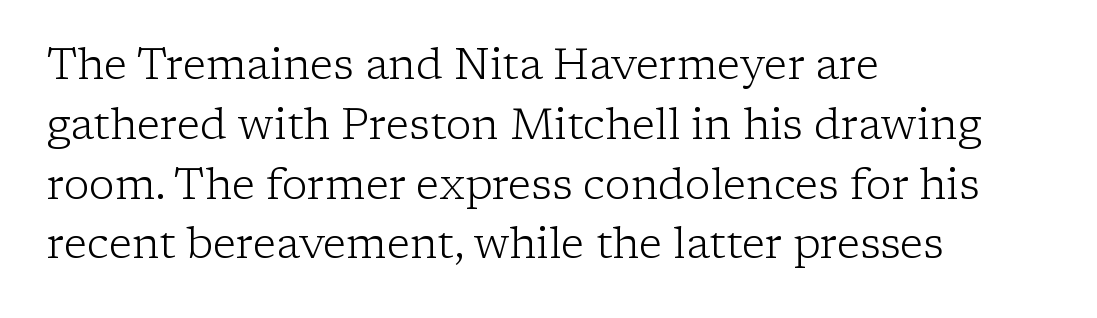
{"serif": "yes", "italic": "no", "bold": "no", "weight": "light", "width": "normal", "stroke_contrast": "low", "x_height": "medium", "monospaced": "no", "underline": "no", "align": "left", "line_spacing": "normal", "line_spacing_ratio": 1.39, "letter_spacing": "normal", "letter_spacing_em": 0.0, "glyph_px": 43}
